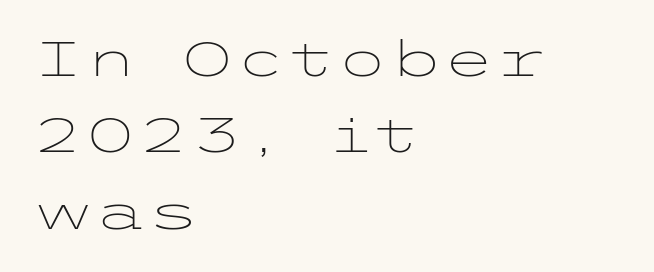
Q: Is the text bold? A: No.
Q: Is the text italic (slanted)? A: No, it is upright.
Q: Is the typeface a serif or a sans-serif typeface? A: Sans-serif.
Q: Is the text underlined? A: No.
Q: How is the paragraph aligned? A: Left-aligned.
Q: Is the spacing between letters normal or unusually wide? A: Normal.
Q: Is the spacing between lines tight, normal or loose? A: Normal.
Q: Width (condensed, normal, or wide)? A: Wide.
Q: Stroke contrast? A: Low.
Q: x-height? A: Medium.
